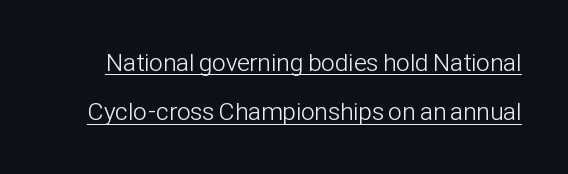
It's the straight-up-and-down kind of type. The letterforms sit shoulder to shoulder at normal distance. The line-height multiplier appears high, well above default. The font is comparable to plain body text, perhaps lighter.
